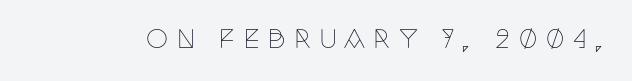
Nope, not italic — everything's standing straight. The cut favours lightness, reaching ordinary text weight at its darkest. A typesetter would call this heavily tracked-out type. Type without underlining.
